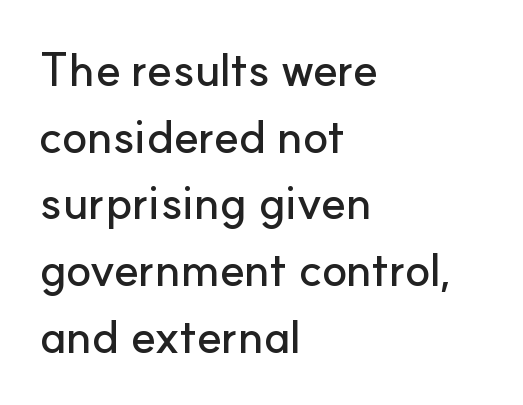
{"serif": "no", "italic": "no", "width": "normal", "stroke_contrast": "low", "x_height": "small", "monospaced": "no", "underline": "no", "align": "left", "line_spacing": "normal", "line_spacing_ratio": 1.42, "letter_spacing": "normal", "letter_spacing_em": 0.0, "glyph_px": 47}
